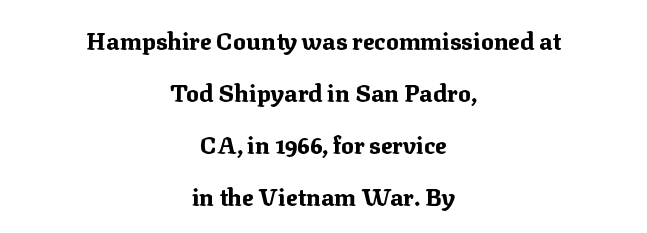
The image shows 24 px bold type, upright; set centered, loose line spacing (2.16x), normal letter spacing, not underlined.
